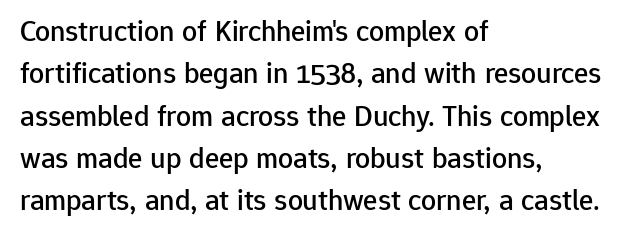
The image shows 30 px sans-serif type, upright; set left-aligned, normal line spacing (1.41x), normal letter spacing, not underlined; low stroke contrast and a medium x-height.
